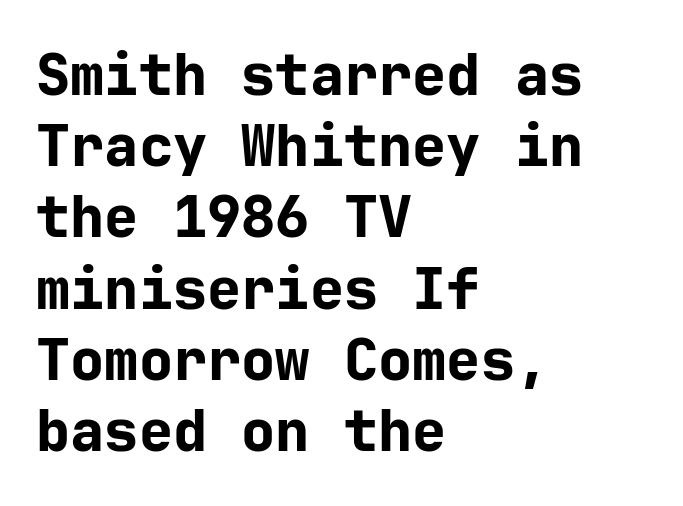
The image shows 57 px bold sans-serif type, upright; set left-aligned, normal line spacing (1.25x), normal letter spacing, not underlined; low stroke contrast and a medium x-height.
